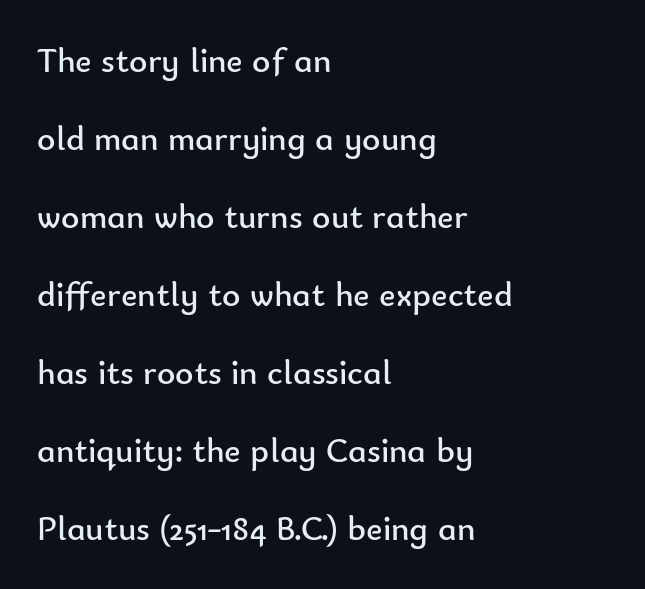
{"serif": "no", "italic": "no", "bold": "no", "weight": "regular", "width": "normal", "stroke_contrast": "low", "x_height": "small", "monospaced": "no", "underline": "no", "align": "left", "line_spacing": "loose", "line_spacing_ratio": 2.23, "letter_spacing": "normal", "letter_spacing_em": 0.0, "glyph_px": 35}
